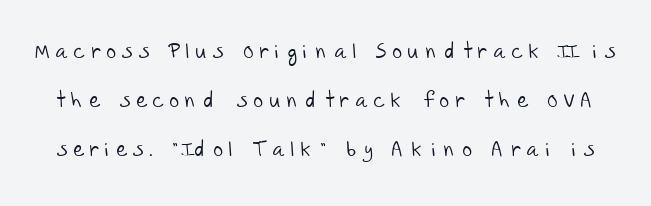
{"bold": "no", "underline": "no", "line_spacing": "loose", "line_spacing_ratio": 2.33, "letter_spacing": "wide", "letter_spacing_em": 0.31, "glyph_px": 21}
